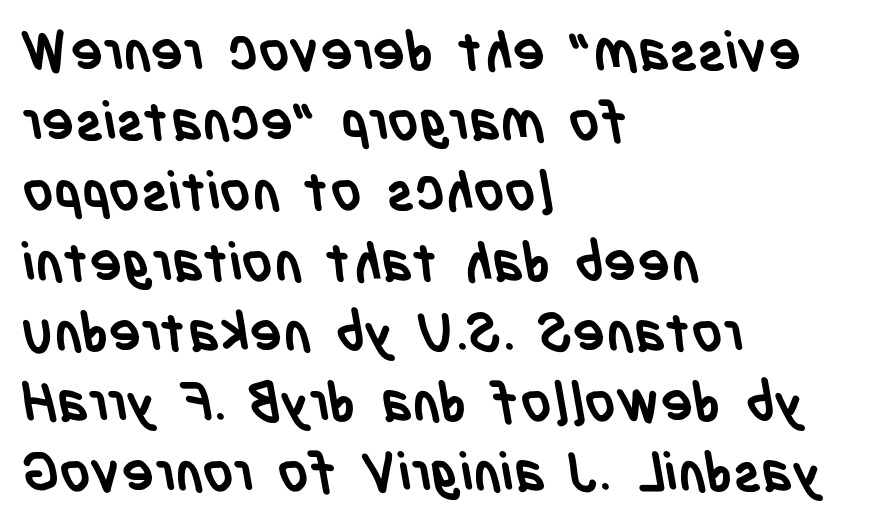
Q: Is the text bold? A: Yes.
Q: Is the typeface a serif or a sans-serif typeface? A: Sans-serif.
Q: Is the text underlined? A: No.
Q: How is the paragraph aligned? A: Left-aligned.
Q: Is the spacing between letters normal or unusually wide? A: Normal.
Q: Is the spacing between lines tight, normal or loose? A: Normal.
Q: Width (condensed, normal, or wide)? A: Condensed.
Q: Stroke contrast? A: Low.
Q: x-height? A: Large.
Q: Monospaced? A: No.
